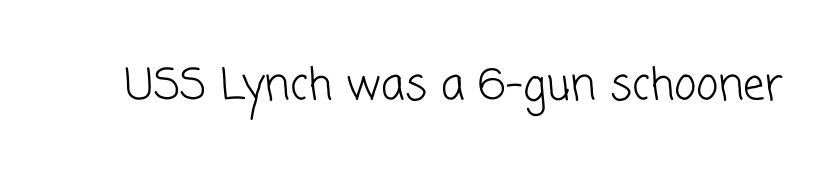
The image shows 43 px light sans-serif type; set normal letter spacing, not underlined; low stroke contrast and a medium x-height.
